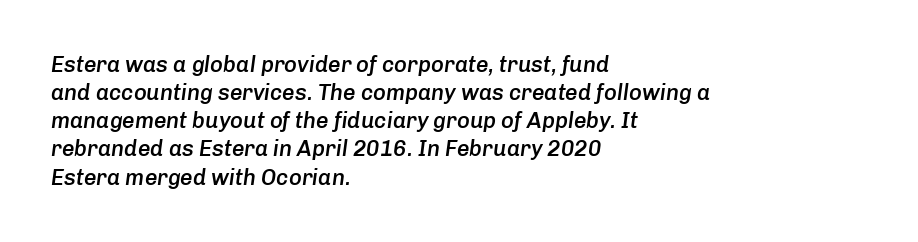
Q: Is the text bold? A: Semi-bold.
Q: Is the text italic (slanted)? A: Yes, it leans right by about 8 degrees.
Q: Is the text underlined? A: No.
Q: How is the paragraph aligned? A: Left-aligned.
Q: Is the spacing between letters normal or unusually wide? A: Normal.
Q: Is the spacing between lines tight, normal or loose? A: Normal.
